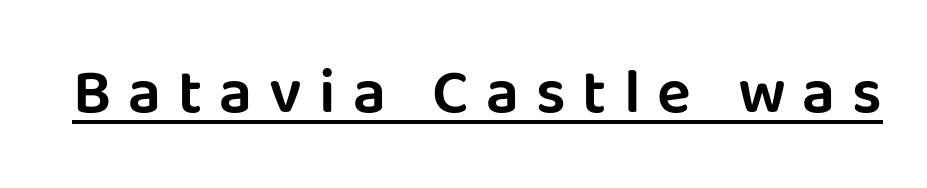
{"serif": "no", "italic": "no", "width": "normal", "stroke_contrast": "low", "x_height": "large", "monospaced": "no", "underline": "yes", "letter_spacing": "wide", "letter_spacing_em": 0.27, "glyph_px": 63}
